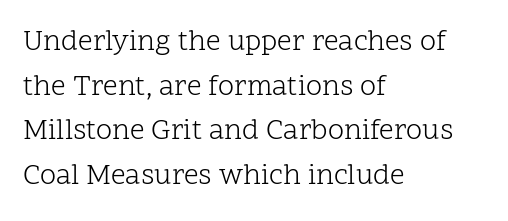
Q: Is the text bold? A: No.
Q: Is the text italic (slanted)? A: No, it is upright.
Q: Is the typeface a serif or a sans-serif typeface? A: Serif.
Q: Is the text underlined? A: No.
Q: How is the paragraph aligned? A: Left-aligned.
Q: Is the spacing between letters normal or unusually wide? A: Normal.
Q: Is the spacing between lines tight, normal or loose? A: Normal.
Q: Width (condensed, normal, or wide)? A: Normal.
Q: Stroke contrast? A: Low.
Q: x-height? A: Medium.
Q: Monospaced? A: No.
